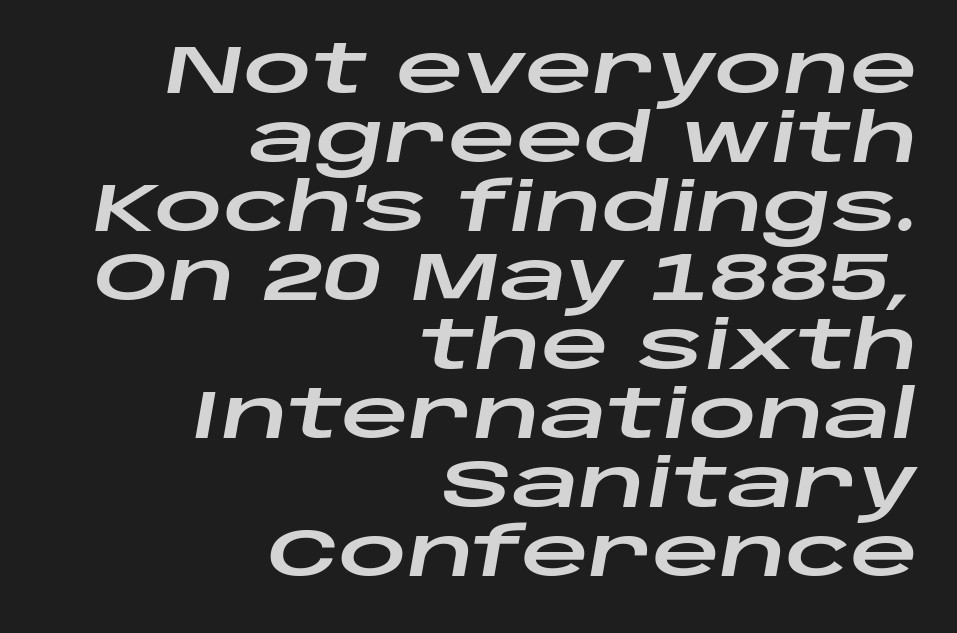
The image shows 67 px wide type, italic (leaning right); set right-aligned, tight line spacing (1.03x), normal letter spacing, not underlined; low stroke contrast and a large x-height.
